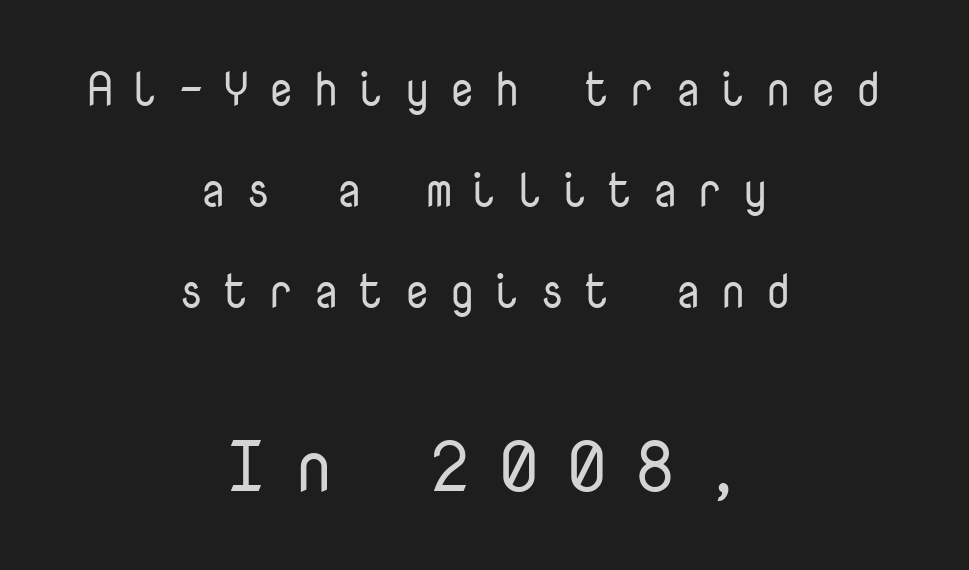
The image shows 71 px regular-weight sans-serif type, upright, monospaced; set centered, loose line spacing (2.15x), unusually wide letter spacing (+0.4 em), not underlined; the second (bottom) block is 1.51x larger; low stroke contrast and a medium x-height.
